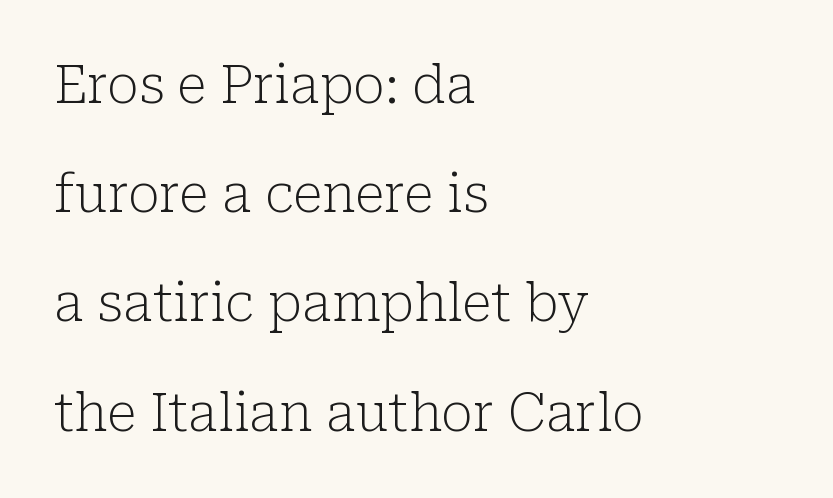
The image shows 52 px light serif type, upright; set left-aligned, loose line spacing (2.1x), normal letter spacing, not underlined; low stroke contrast and a medium x-height.
